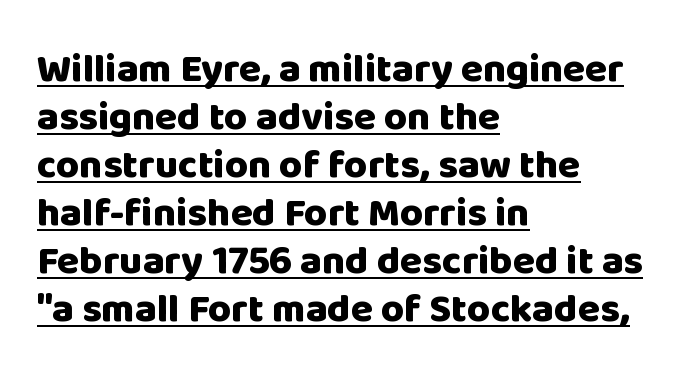
Notice how the passage keeps a crisp vertical edge on the left only. In terms of weight, the rendering is a true, heavy bold. Nobody touched the tracking dial on this one. Like a heading marked for emphasis, these lines bear an underscore. A typesetter would mark this as roman, not italic.
